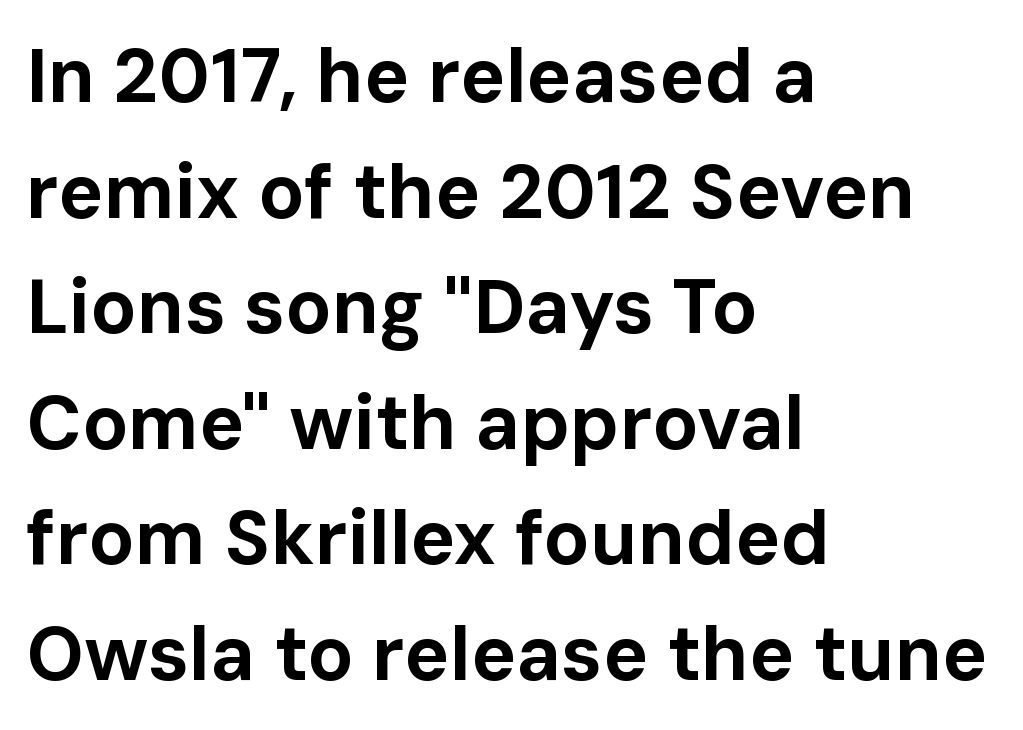
The image shows 76 px bold sans-serif type, upright; set left-aligned, normal line spacing (1.52x), normal letter spacing, not underlined; low stroke contrast and a medium x-height.
